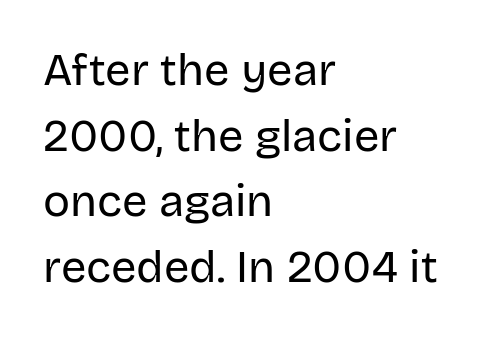
Descenders are the only things crossing below the line. This sample keeps an unexceptional amount of space between lines. The lettering holds an erect, upright posture throughout. Note the varied advance widths — an 'i' is clearly narrower than an 'm'.
